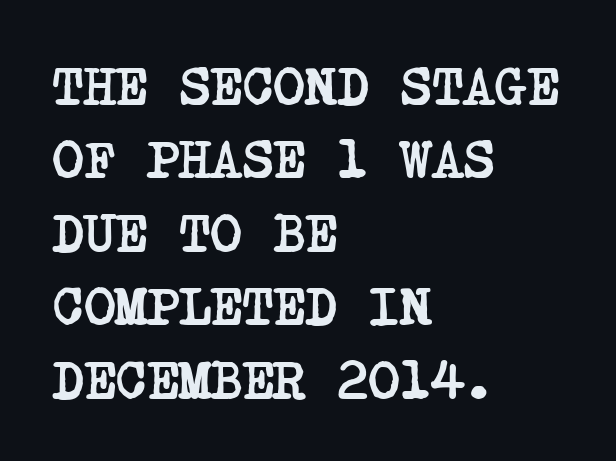
Letter spacing: default. Examine the stroke ends and you'll spot serifs. The lines in this sample share a left origin and differ only in where they stop. Lines of text with bare space underneath. Does the leading feel generous? No, just average.
